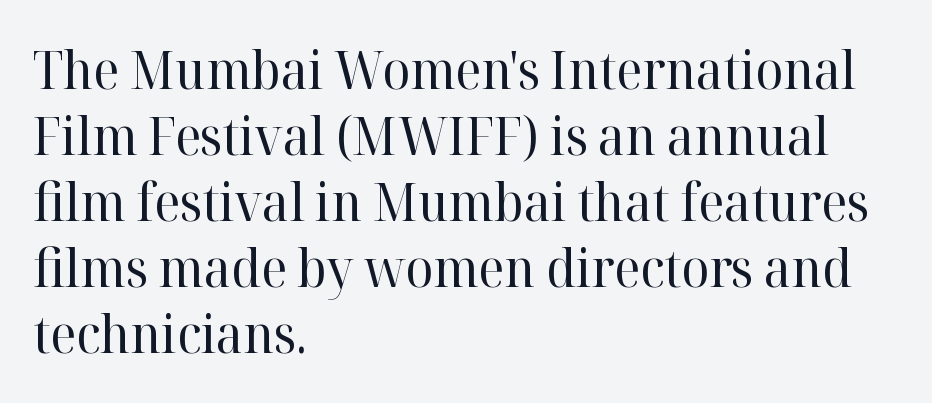
Designer's note — italics off, roman on. Words float on clear page, feet unadorned. If you drew a ruler down the left edge, every line would touch it. Stroke mass is kept to a normal reading level or below. The horizontal fit of the characters is conventional and even.
